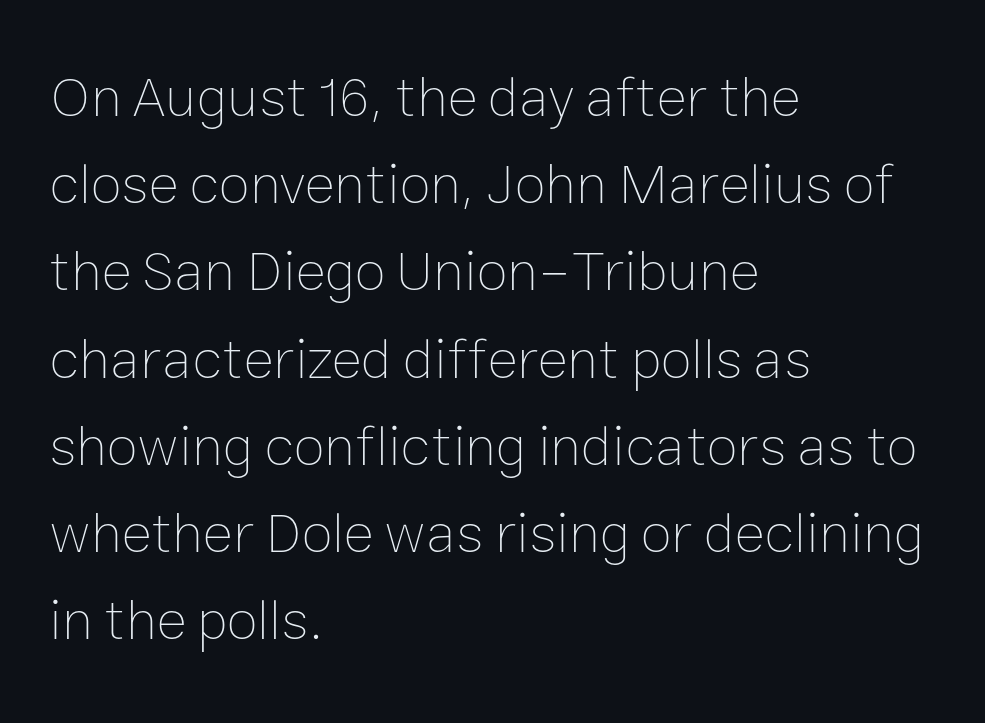
If you measured baseline to baseline, you'd find a middling distance. Characters remain perfectly vertical along every line. Bare-footed words on every line. Each word holds together tightly as a unit, with standard inter-letter gaps.
